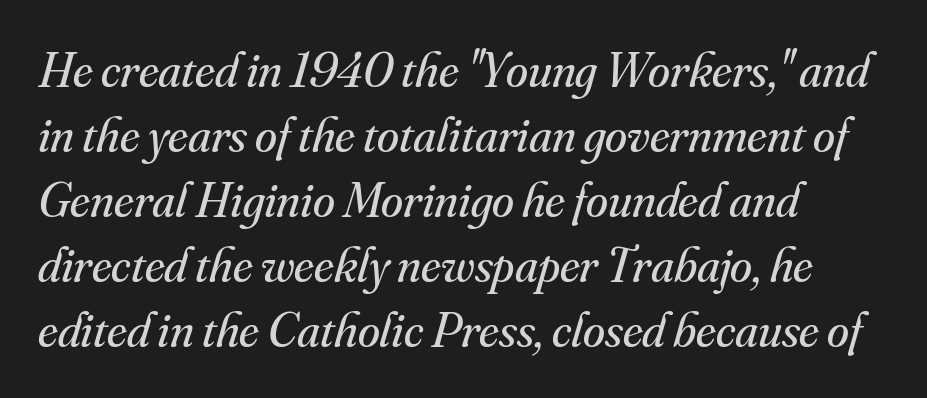
The image shows 50 px regular-weight serif type, italic (leaning right); set left-aligned, normal line spacing (1.3x), normal letter spacing, not underlined; medium stroke contrast and a small x-height.
